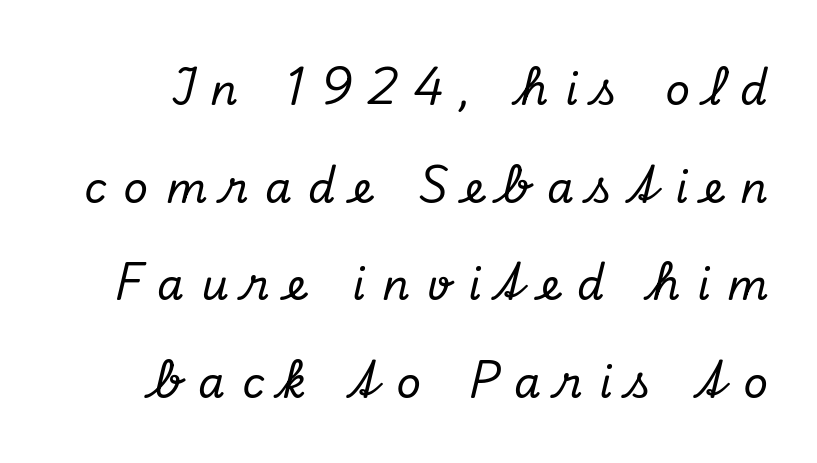
Q: Is the text italic (slanted)? A: Yes, it leans right by about 13 degrees.
Q: Is the typeface a serif or a sans-serif typeface? A: Serif.
Q: Is the text underlined? A: No.
Q: Is the spacing between letters normal or unusually wide? A: Unusually wide.
Q: Is the spacing between lines tight, normal or loose? A: Loose.
Q: Width (condensed, normal, or wide)? A: Normal.
Q: Stroke contrast? A: Low.
Q: x-height? A: Small.
Q: Monospaced? A: No.
